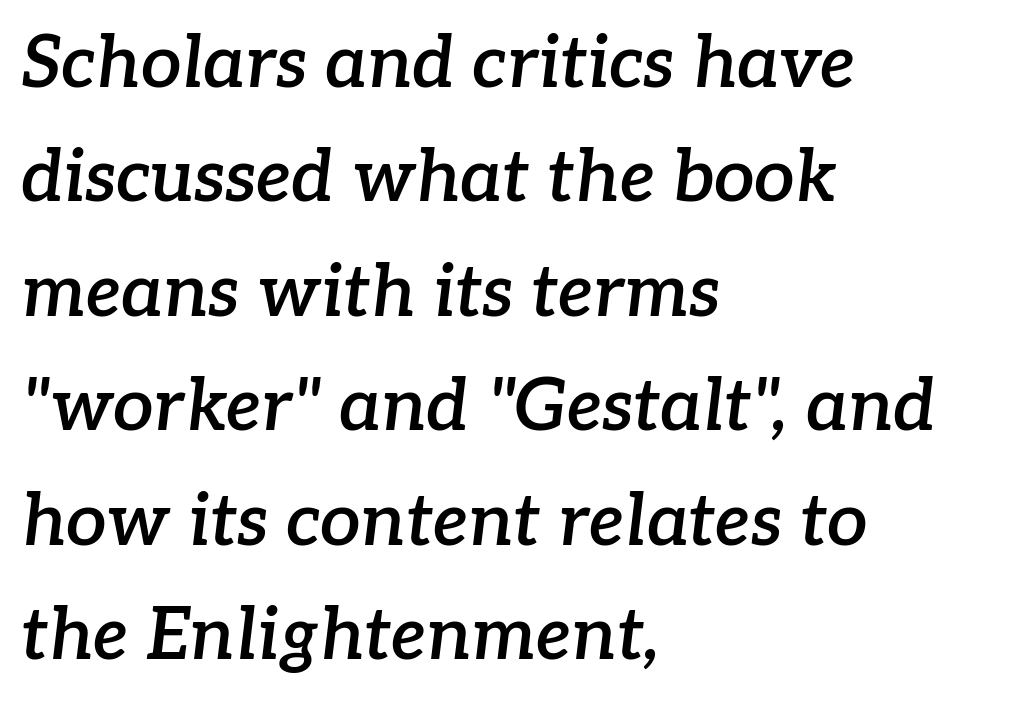
The image shows 72 px semibold serif type, italic (leaning right); set left-aligned, normal line spacing (1.59x), normal letter spacing, not underlined; low stroke contrast and a medium x-height.
